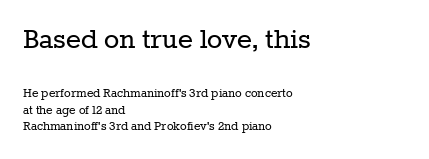
The image shows 32 px regular-weight serif type, upright; set left-aligned, line spacing 1.18x, normal letter spacing, not underlined; the first (top) block is 2.29x larger; low stroke contrast and a medium x-height.
